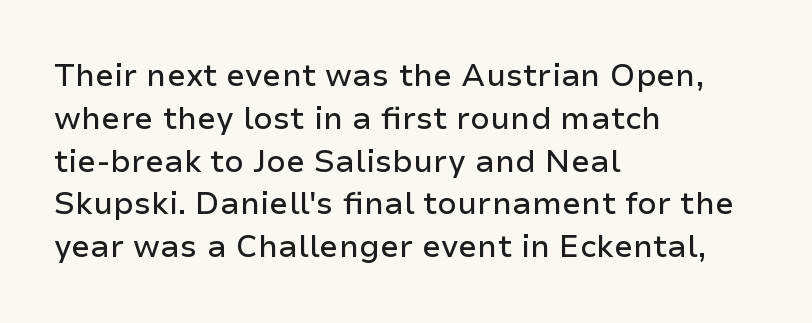
Q: Is the text italic (slanted)? A: No, it is upright.
Q: Is the typeface a serif or a sans-serif typeface? A: Sans-serif.
Q: Is the text underlined? A: No.
Q: How is the paragraph aligned? A: Left-aligned.
Q: Is the spacing between letters normal or unusually wide? A: Normal.
Q: Is the spacing between lines tight, normal or loose? A: Normal.
Q: Width (condensed, normal, or wide)? A: Normal.
Q: Stroke contrast? A: Low.
Q: x-height? A: Medium.
Q: Monospaced? A: No.
